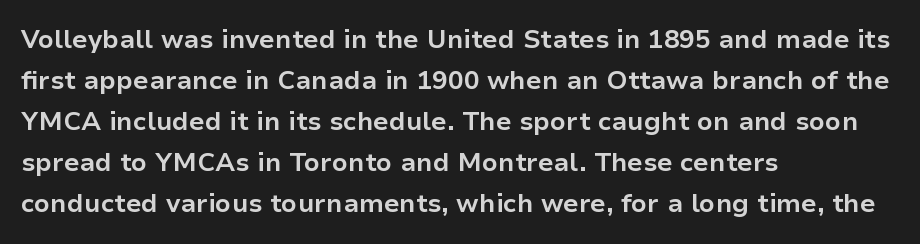
{"italic": "no", "bold": "yes", "underline": "no", "align": "left", "line_spacing": "normal", "line_spacing_ratio": 1.58, "letter_spacing": "normal", "letter_spacing_em": 0.0, "glyph_px": 26}
